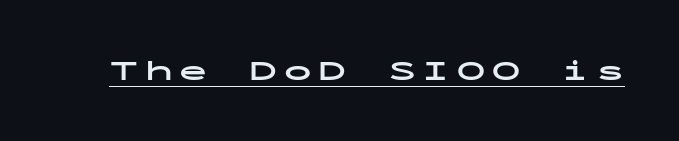
Style check: upright. A dark, heavy texture on the line: the type is bold. Each letter's strokes conclude bluntly, with no projecting serifs. Like a heading marked for emphasis, these lines bear an underscore.
